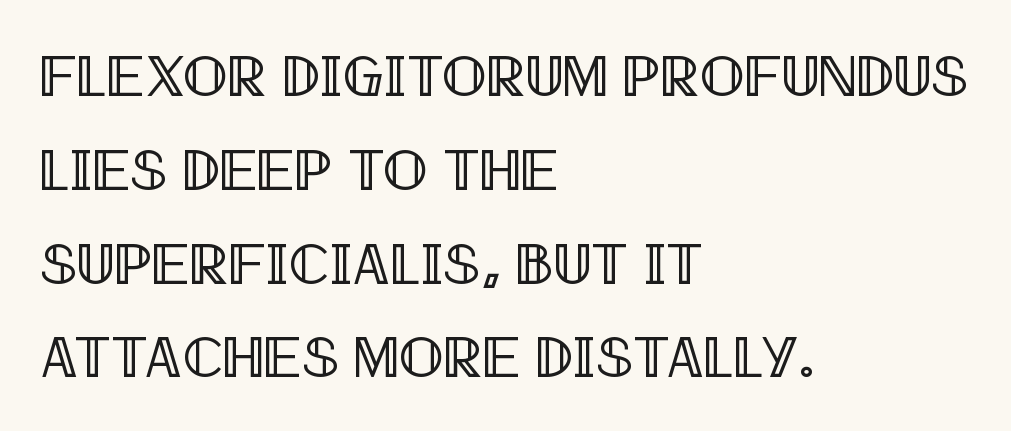
Q: Is the text italic (slanted)? A: No, it is upright.
Q: Is the text underlined? A: No.
Q: How is the paragraph aligned? A: Left-aligned.
Q: Is the spacing between letters normal or unusually wide? A: Normal.
Q: Is the spacing between lines tight, normal or loose? A: Normal.
Q: Width (condensed, normal, or wide)? A: Condensed.
Q: x-height? A: Large.
Q: Monospaced? A: No.
